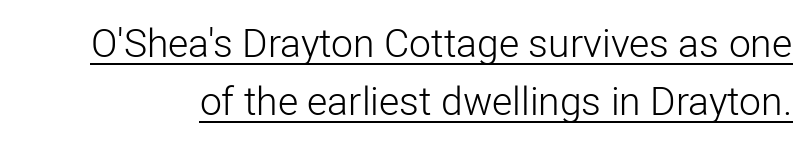
{"serif": "no", "italic": "no", "bold": "no", "weight": "light", "width": "normal", "stroke_contrast": "low", "x_height": "medium", "monospaced": "no", "underline": "yes", "line_spacing": "normal", "line_spacing_ratio": 1.49, "letter_spacing": "normal", "letter_spacing_em": 0.0, "glyph_px": 39}
